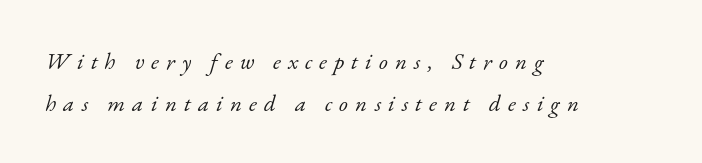
Emphasis-style slanted type is in use. Is the block centered? No — it sits flush against the left margin. Students, note that the glyphs here are deliberately spaced far apart. Unbolded letterforms with no extra heft. Plain, unruled lines of type.
